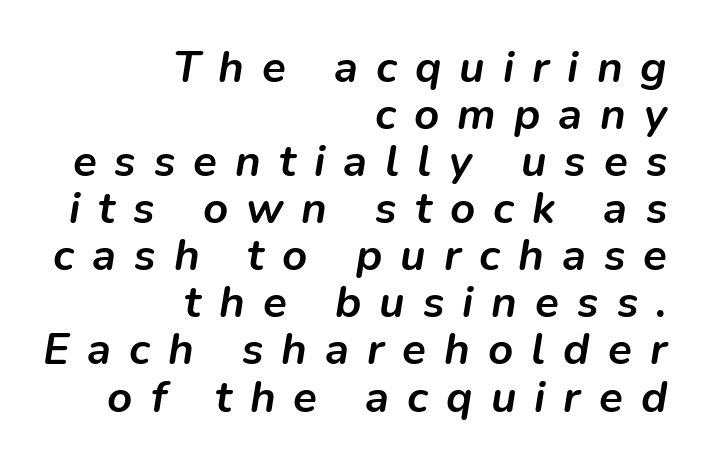
Think of a printed novel: that variable character pitch is what you see here. Strokes here are thick enough to call this a true bold. Vertically, the passage feels compressed, each row crowding the next. Descenders hang freely into open space.
